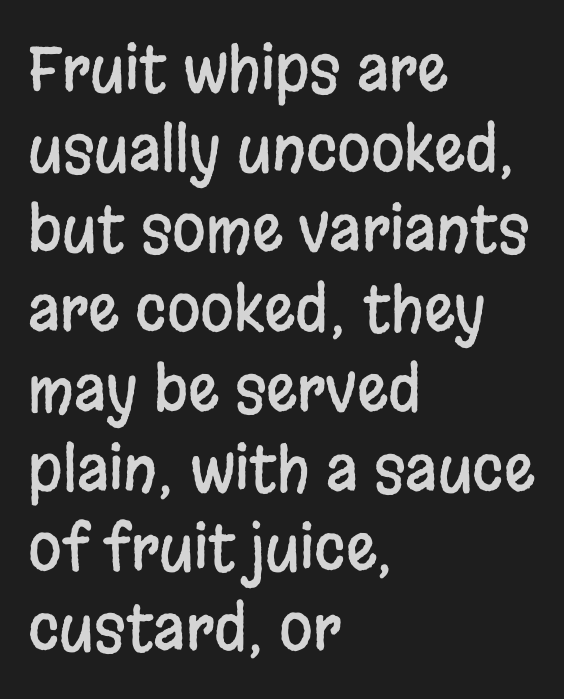
A bare baseline throughout the passage. Caption: multi-line text, flush left, ragged right. A sans-serif font was chosen for this passage. Posture: upright roman.
